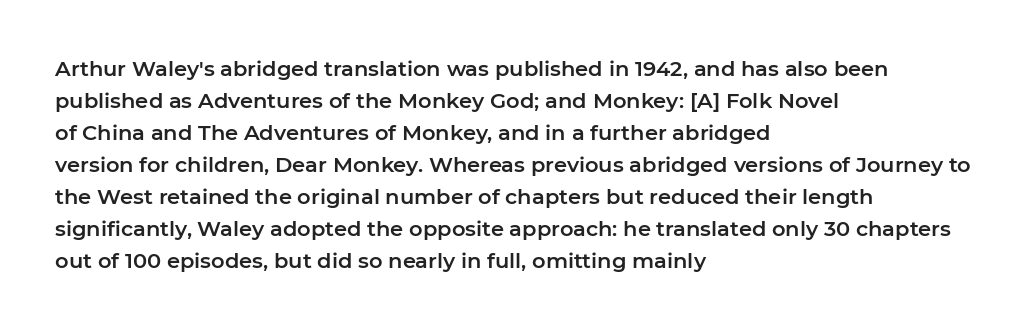
{"italic": "no", "underline": "no", "align": "left", "line_spacing": "normal", "line_spacing_ratio": 1.52, "letter_spacing": "normal", "letter_spacing_em": 0.0, "glyph_px": 21}
